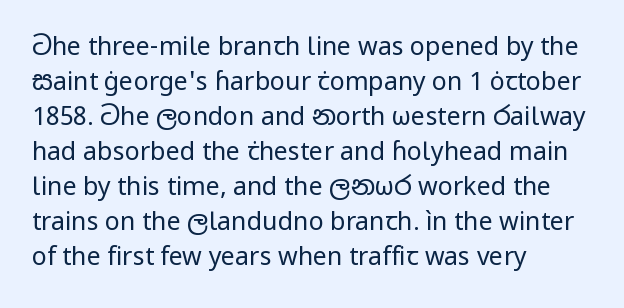
Q: Is the text bold? A: No.
Q: Is the text italic (slanted)? A: No, it is upright.
Q: Is the text underlined? A: No.
Q: How is the paragraph aligned? A: Left-aligned.
Q: Is the spacing between letters normal or unusually wide? A: Normal.
Q: Is the spacing between lines tight, normal or loose? A: Normal.
